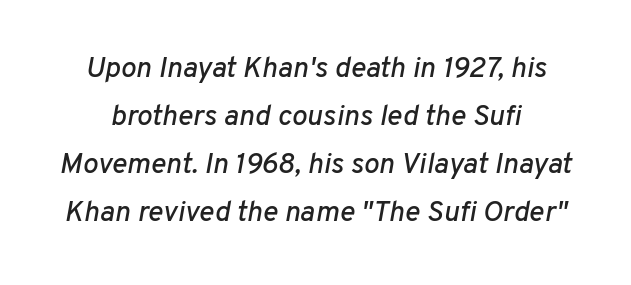
Q: Is the text italic (slanted)? A: Yes, it leans right by about 10 degrees.
Q: Is the text underlined? A: No.
Q: Is the spacing between letters normal or unusually wide? A: Normal.
Q: Is the spacing between lines tight, normal or loose? A: Normal.
Q: Width (condensed, normal, or wide)? A: Normal.
Q: Stroke contrast? A: Low.
Q: x-height? A: Medium.
Q: Monospaced? A: No.
